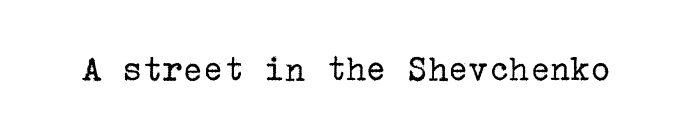
Q: Is the text bold? A: No.
Q: Is the text italic (slanted)? A: No, it is upright.
Q: Is the typeface a serif or a sans-serif typeface? A: Serif.
Q: Is the text underlined? A: No.
Q: Is the spacing between letters normal or unusually wide? A: Normal.
Q: Width (condensed, normal, or wide)? A: Normal.
Q: Stroke contrast? A: Low.
Q: x-height? A: Medium.
